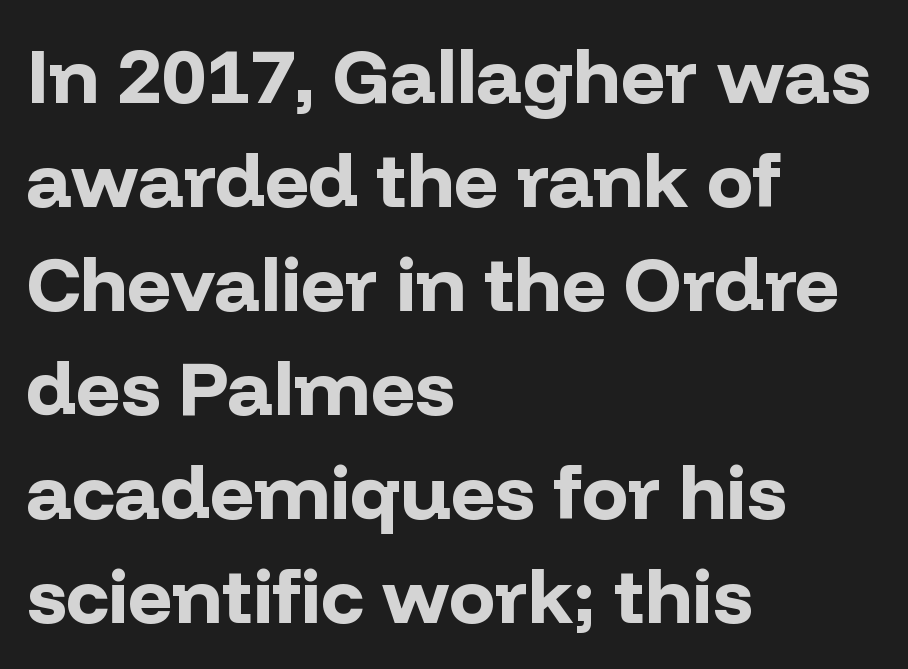
{"serif": "no", "italic": "no", "bold": "yes", "weight": "bold", "width": "normal", "stroke_contrast": "low", "x_height": "medium", "monospaced": "no", "underline": "no", "align": "left", "line_spacing": "normal", "line_spacing_ratio": 1.35, "letter_spacing": "normal", "letter_spacing_em": 0.0, "glyph_px": 77}
